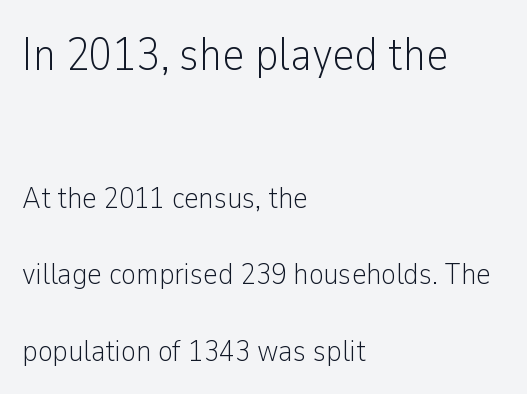
Honestly, the letter spacing is just normal — you wouldn't notice it. Nobody drew a line under any word here. Each line starts at the same left margin while the right side varies. You could not count columns in this text — the font is proportionally spaced. The type sits square on the baseline with zero lean.
